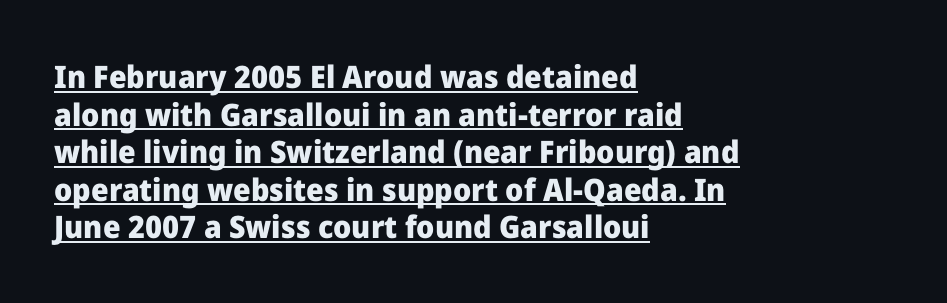
{"serif": "no", "italic": "no", "bold": "yes", "weight": "heavy", "width": "normal", "stroke_contrast": "low", "x_height": "medium", "monospaced": "no", "underline": "yes", "align": "left", "line_spacing_ratio": 1.21, "letter_spacing": "normal", "letter_spacing_em": 0.0, "glyph_px": 31}
